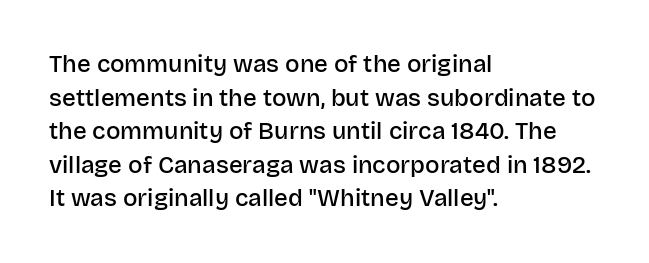
Tall strokes in this sample are plumb rather than angled. Honestly, the letter spacing is just normal — you wouldn't notice it. The foot of each line stays bare and open. The passage shown is semibold, sitting just below true bold. The space between consecutive lines is moderate.
